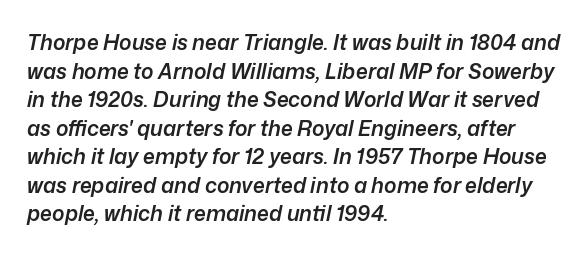
{"italic": "yes", "lean": "right", "slant_degrees": 12, "bold": "semi", "underline": "no", "align": "left", "line_spacing": "normal", "line_spacing_ratio": 1.36, "letter_spacing": "normal", "letter_spacing_em": 0.0, "glyph_px": 21}
